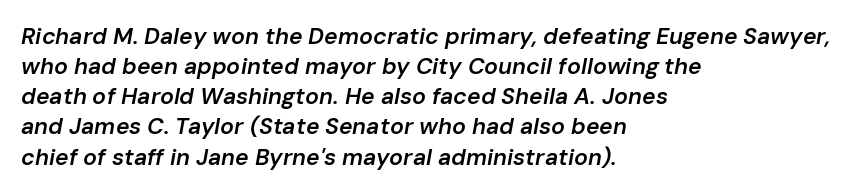
{"italic": "yes", "lean": "right", "slant_degrees": 10, "bold": "semi", "underline": "no", "align": "left", "line_spacing": "normal", "line_spacing_ratio": 1.31, "letter_spacing": "normal", "letter_spacing_em": 0.0, "glyph_px": 23}
